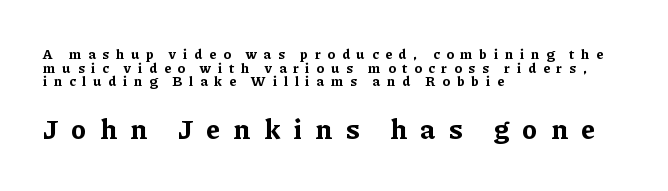
{"serif": "yes", "italic": "no", "bold": "yes", "weight": "bold", "width": "normal", "stroke_contrast": "low", "x_height": "medium", "monospaced": "no", "underline": "no", "align": "left", "line_spacing": "tight", "line_spacing_ratio": 0.98, "letter_spacing": "wide", "letter_spacing_em": 0.47, "larger_block": "second", "size_ratio": 2.0, "glyph_px": 28}
